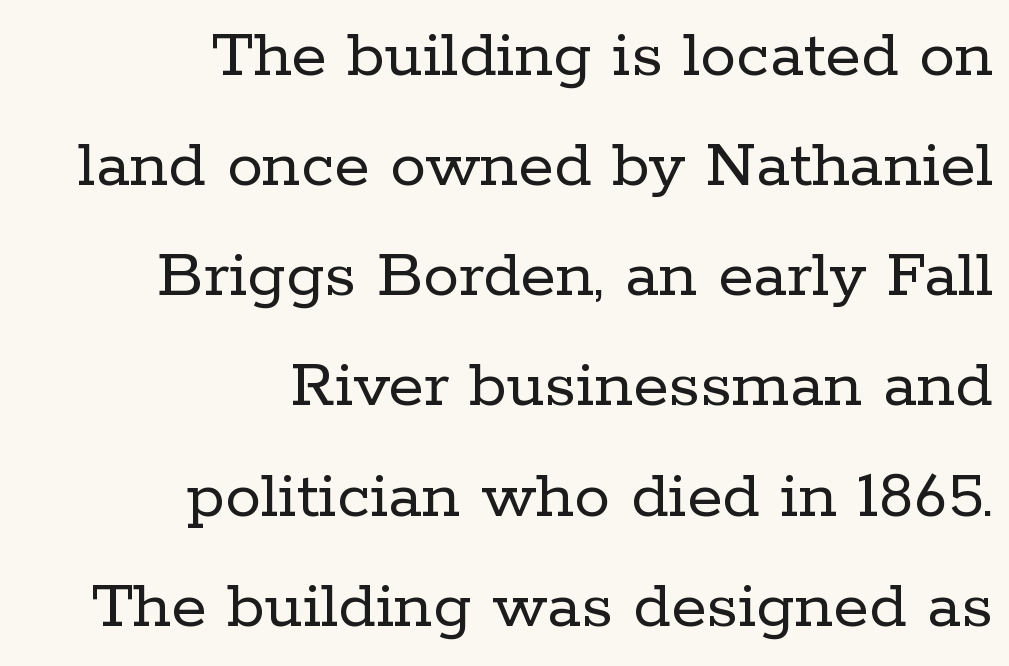
The type family on display is of the serif kind. Nope, not italic — everything's standing straight. Where is the straight margin? On the right. Caption: face not bold, strokes unweighted. Clear beneath every line of the passage. Compared with typical paragraphs, the rows here are spaced about the same.
